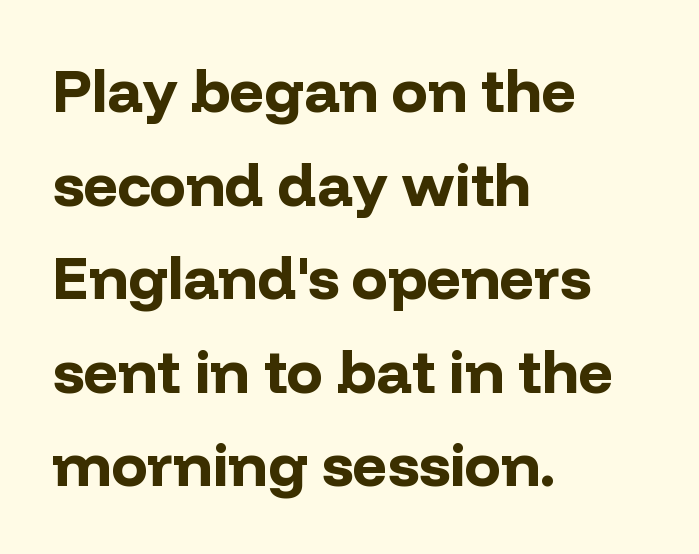
Q: Is the text bold? A: Yes.
Q: Is the text italic (slanted)? A: No, it is upright.
Q: Is the typeface a serif or a sans-serif typeface? A: Sans-serif.
Q: Is the text underlined? A: No.
Q: How is the paragraph aligned? A: Left-aligned.
Q: Is the spacing between letters normal or unusually wide? A: Normal.
Q: Is the spacing between lines tight, normal or loose? A: Normal.
Q: Width (condensed, normal, or wide)? A: Normal.
Q: Stroke contrast? A: Low.
Q: x-height? A: Medium.
Q: Monospaced? A: No.
